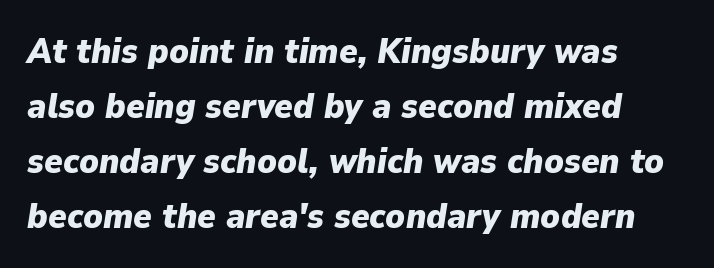
{"italic": "yes", "lean": "right", "slant_degrees": 9, "bold": "yes", "weight": "heavy", "width": "normal", "stroke_contrast": "low", "x_height": "medium", "monospaced": "no", "underline": "no", "align": "left", "line_spacing": "normal", "line_spacing_ratio": 1.57, "letter_spacing": "normal", "letter_spacing_em": 0.0, "glyph_px": 35}
